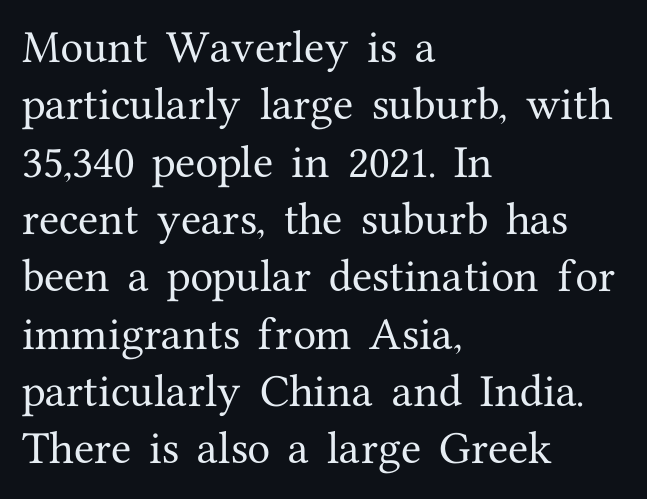
Q: Is the text italic (slanted)? A: No, it is upright.
Q: Is the typeface a serif or a sans-serif typeface? A: Serif.
Q: Is the text underlined? A: No.
Q: How is the paragraph aligned? A: Left-aligned.
Q: Is the spacing between letters normal or unusually wide? A: Normal.
Q: Is the spacing between lines tight, normal or loose? A: Normal.
Q: Width (condensed, normal, or wide)? A: Normal.
Q: Stroke contrast? A: Medium.
Q: x-height? A: Medium.
Q: Monospaced? A: No.
